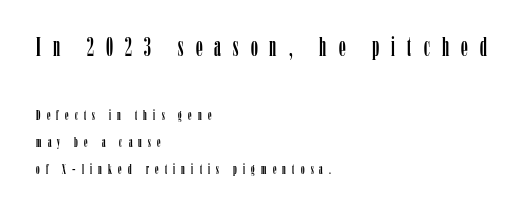
The image shows 27 px text type, upright; set left-aligned, loose line spacing (1.91x), unusually wide letter spacing (+0.45 em), not underlined; the first (top) block is 1.93x larger.
